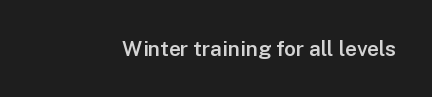
The image shows 21 px text type, upright; set normal letter spacing, not underlined.
